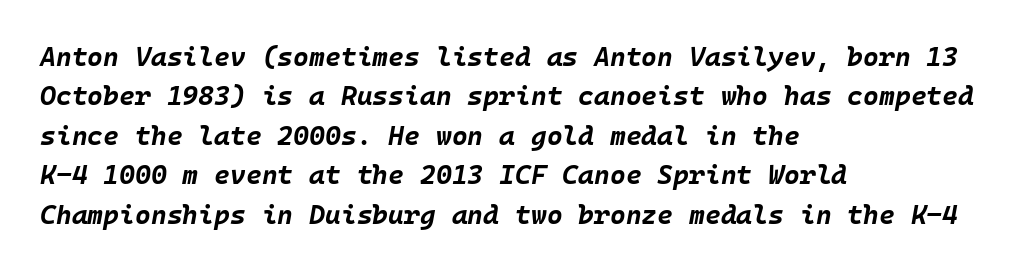
{"italic": "yes", "lean": "right", "slant_degrees": 10, "bold": "yes", "underline": "no", "align": "left", "line_spacing": "normal", "line_spacing_ratio": 1.46, "letter_spacing": "normal", "letter_spacing_em": 0.0, "glyph_px": 27}
